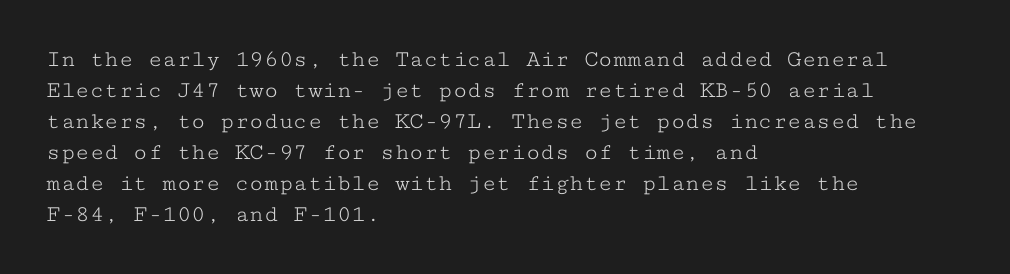
These lines keep a tight, regular rhythm from letter to letter. Notice how descenders clear the ascenders below comfortably — that's standard leading. These lines were composed using upright roman letters. One-word summary of the alignment: left. Nobody drew a line under any word here. The typesetting does not lean heavy: it is not bold.
